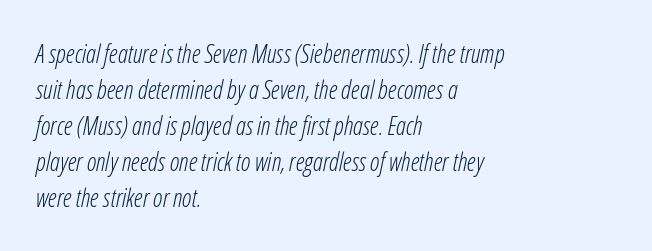
Q: Is the text bold? A: No.
Q: Is the text italic (slanted)? A: Yes, it leans right by about 12 degrees.
Q: Is the text underlined? A: No.
Q: How is the paragraph aligned? A: Left-aligned.
Q: Is the spacing between letters normal or unusually wide? A: Normal.
Q: Is the spacing between lines tight, normal or loose? A: Normal.
